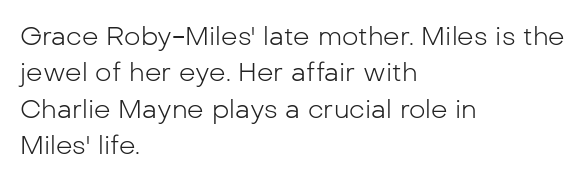
Short and long lines alike share a common starting point at left. The typeface has the unassuming heft of standard copy or less. Is the letter spacing exaggerated? No — it looks like the ordinary default. Has an underline been added? It has not. Posture: vertical.
